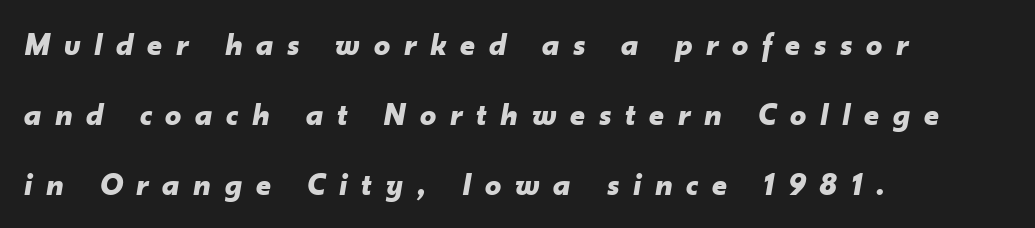
Looks like regular typesetting: each glyph gets only the width it needs. Strong, thick strokes mark this as bold type. The rag falls on the right side of this text block. Descender tails drop into unmarked territory.
